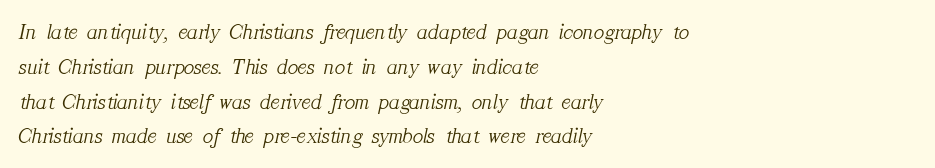
The image shows 22 px text type, italic (leaning right); set left-aligned, normal line spacing (1.58x), normal letter spacing, not underlined.
